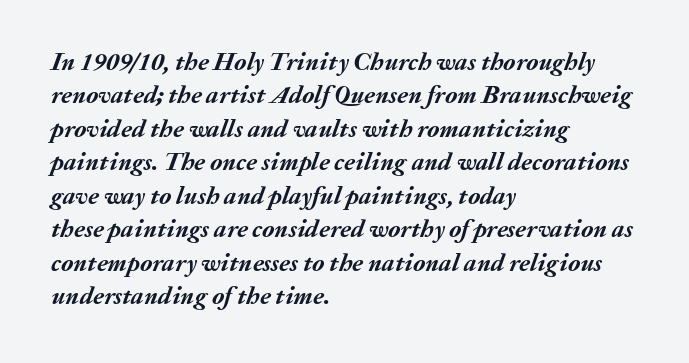
Q: Is the text bold? A: Yes.
Q: Is the text italic (slanted)? A: Yes, it leans right by about 20 degrees.
Q: Is the text underlined? A: No.
Q: How is the paragraph aligned? A: Left-aligned.
Q: Is the spacing between letters normal or unusually wide? A: Normal.
Q: Is the spacing between lines tight, normal or loose? A: Normal.
